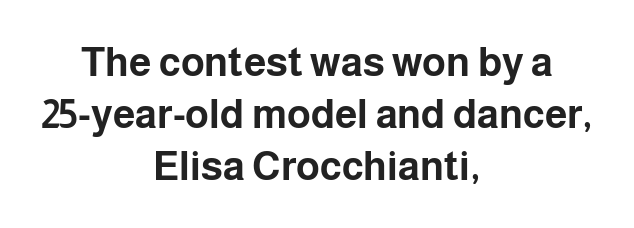
Q: Is the text bold? A: Yes.
Q: Is the text italic (slanted)? A: No, it is upright.
Q: Is the typeface a serif or a sans-serif typeface? A: Sans-serif.
Q: Is the text underlined? A: No.
Q: How is the paragraph aligned? A: Centered.
Q: Is the spacing between letters normal or unusually wide? A: Normal.
Q: Is the spacing between lines tight, normal or loose? A: Normal.
Q: Width (condensed, normal, or wide)? A: Normal.
Q: Stroke contrast? A: Low.
Q: x-height? A: Medium.
Q: Monospaced? A: No.
